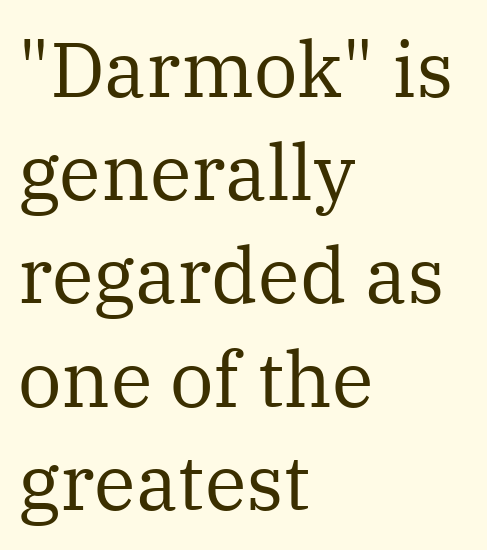
The image shows 77 px regular-weight serif type, upright; set left-aligned, normal line spacing (1.34x), normal letter spacing, not underlined; medium stroke contrast and a medium x-height.
